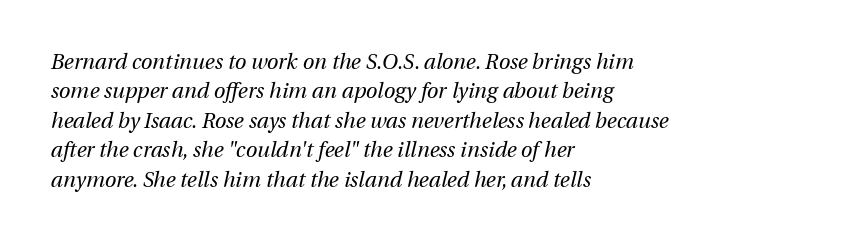
The image shows 21 px text type, italic (leaning right); set left-aligned, normal line spacing (1.4x), normal letter spacing, not underlined.
